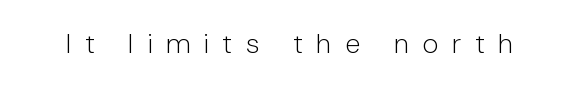
Q: Is the text bold? A: No.
Q: Is the text italic (slanted)? A: No, it is upright.
Q: Is the typeface a serif or a sans-serif typeface? A: Sans-serif.
Q: Is the text underlined? A: No.
Q: Is the spacing between letters normal or unusually wide? A: Unusually wide.
Q: Width (condensed, normal, or wide)? A: Normal.
Q: Stroke contrast? A: Low.
Q: x-height? A: Medium.
Q: Monospaced? A: No.
